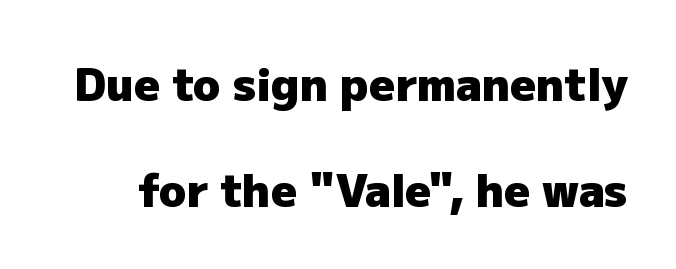
Q: Is the text bold? A: Yes.
Q: Is the text italic (slanted)? A: No, it is upright.
Q: Is the typeface a serif or a sans-serif typeface? A: Sans-serif.
Q: Is the text underlined? A: No.
Q: Is the spacing between letters normal or unusually wide? A: Normal.
Q: Is the spacing between lines tight, normal or loose? A: Loose.
Q: Width (condensed, normal, or wide)? A: Normal.
Q: Stroke contrast? A: Low.
Q: x-height? A: Medium.
Q: Monospaced? A: No.
